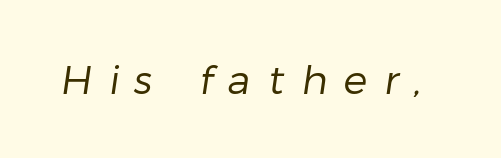
Q: Is the text bold? A: No.
Q: Is the typeface a serif or a sans-serif typeface? A: Sans-serif.
Q: Is the text underlined? A: No.
Q: Is the spacing between letters normal or unusually wide? A: Unusually wide.
Q: Width (condensed, normal, or wide)? A: Normal.
Q: Stroke contrast? A: Low.
Q: x-height? A: Medium.
Q: Monospaced? A: No.
